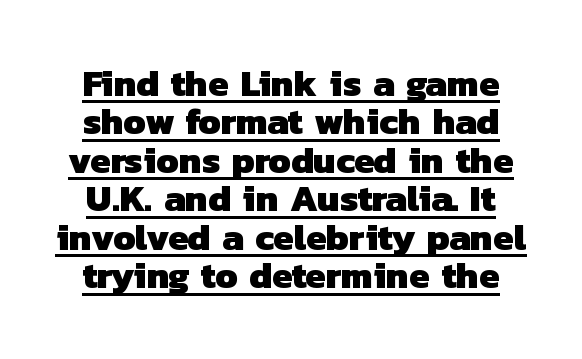
{"serif": "no", "bold": "yes", "weight": "heavy", "width": "normal", "stroke_contrast": "low", "x_height": "medium", "monospaced": "no", "underline": "yes", "line_spacing": "tight", "line_spacing_ratio": 1.04, "letter_spacing": "normal", "letter_spacing_em": 0.0, "glyph_px": 37}
